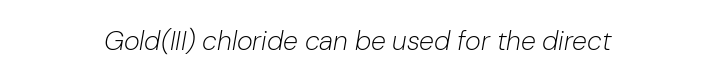
{"italic": "yes", "lean": "right", "slant_degrees": 10, "bold": "no", "underline": "no", "letter_spacing": "normal", "letter_spacing_em": 0.0, "glyph_px": 27}
